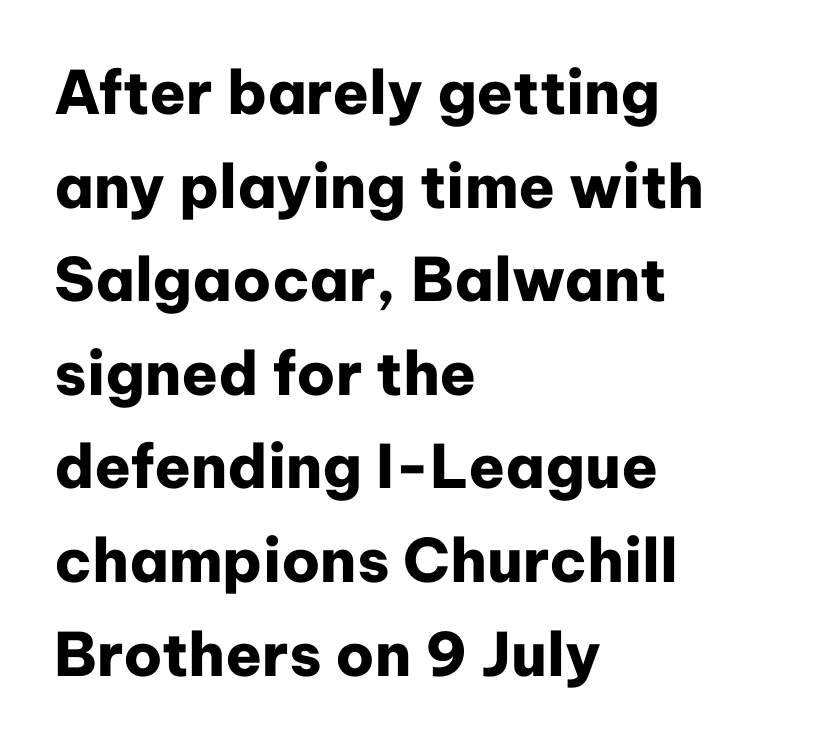
The image shows 60 px heavy sans-serif type, upright; set left-aligned, normal line spacing (1.56x), normal letter spacing, not underlined; low stroke contrast and a medium x-height.
